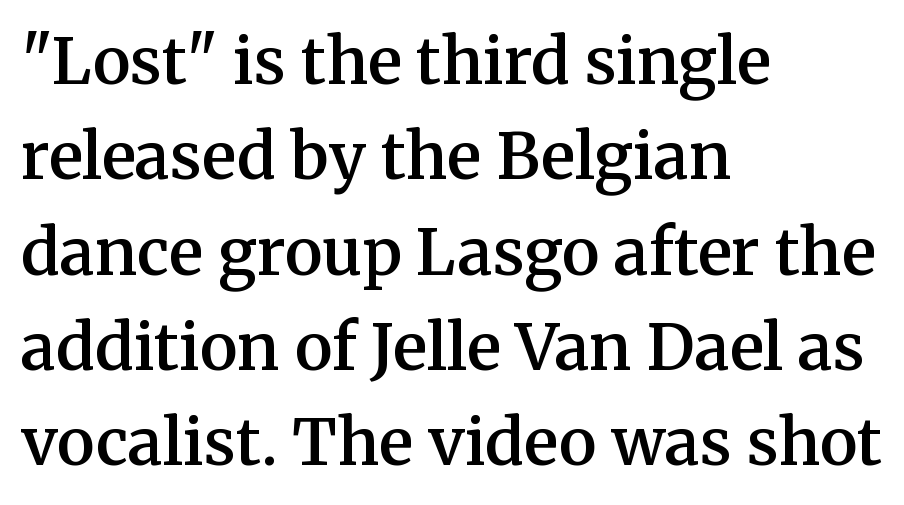
Q: Is the text bold? A: Semi-bold.
Q: Is the text italic (slanted)? A: No, it is upright.
Q: Is the typeface a serif or a sans-serif typeface? A: Serif.
Q: Is the text underlined? A: No.
Q: How is the paragraph aligned? A: Left-aligned.
Q: Is the spacing between letters normal or unusually wide? A: Normal.
Q: Is the spacing between lines tight, normal or loose? A: Normal.
Q: Width (condensed, normal, or wide)? A: Normal.
Q: Stroke contrast? A: Medium.
Q: x-height? A: Medium.
Q: Monospaced? A: No.
